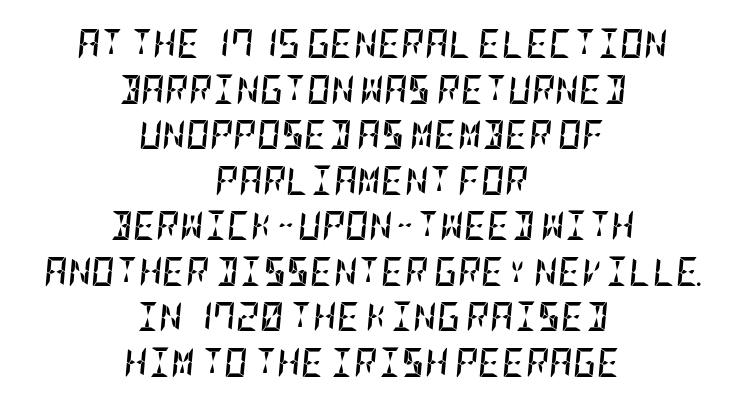
The image shows 29 px semibold, condensed type, italic (leaning right); set centered, normal line spacing (1.57x), normal letter spacing, not underlined; low stroke contrast and a large x-height.
